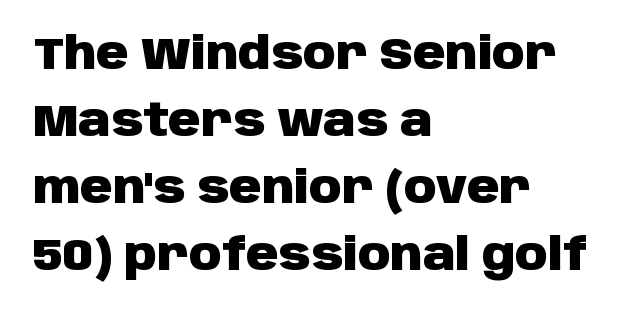
{"serif": "no", "italic": "no", "bold": "yes", "weight": "heavy", "width": "normal", "stroke_contrast": "low", "x_height": "large", "monospaced": "no", "underline": "no", "align": "left", "line_spacing": "normal", "line_spacing_ratio": 1.49, "letter_spacing": "normal", "letter_spacing_em": 0.0, "glyph_px": 45}
